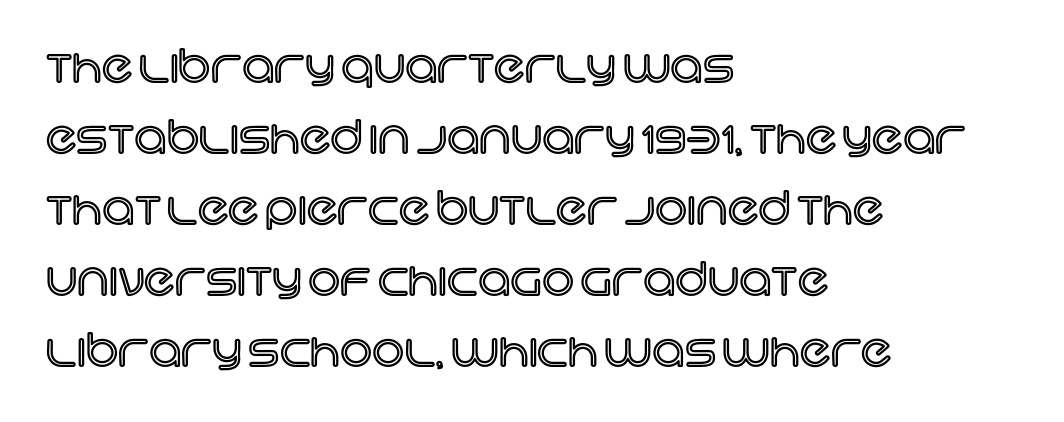
Observe the ordinary spacing: letters are neighbours, not strangers. Summary of vertical rhythm: regular, with standard interline spacing. Line beginnings align vertically; line endings do not. The passage shown is typed in a proportional face where columns would drift.
